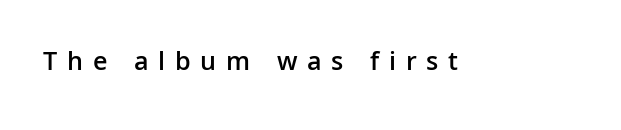
The image shows 27 px text type, upright; set unusually wide letter spacing (+0.36 em), not underlined.
